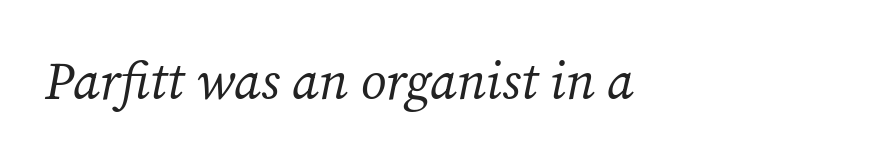
{"serif": "yes", "italic": "yes", "lean": "right", "slant_degrees": 12, "bold": "no", "weight": "regular", "width": "normal", "stroke_contrast": "medium", "x_height": "medium", "monospaced": "no", "underline": "no", "letter_spacing": "normal", "letter_spacing_em": 0.0, "glyph_px": 52}
